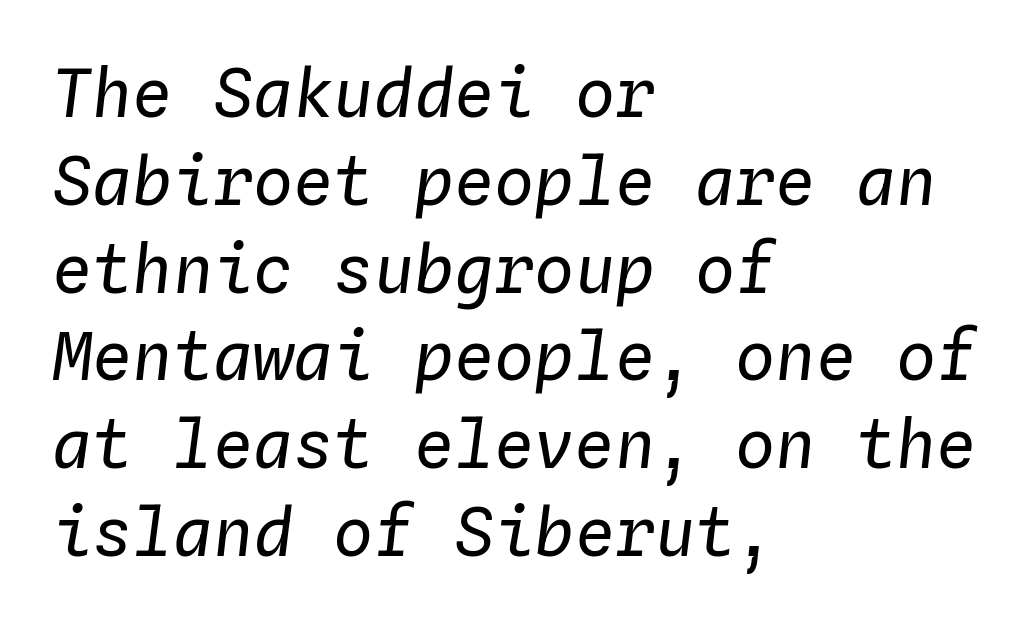
The image shows 67 px regular-weight type, italic (leaning right), monospaced; set left-aligned, normal line spacing (1.31x), normal letter spacing, not underlined; low stroke contrast and a medium x-height.
